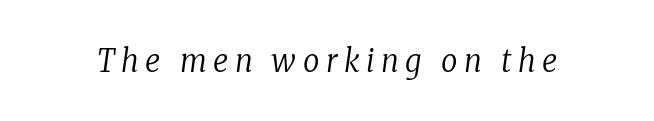
Just letters on the line, the space beneath them empty. You could not count columns in this text — the font is proportionally spaced. The weight would be labelled regular, book, light, or lighter still. Little horizontal feet cap the strokes, marking this as serif type. Yep, that's italic — everything's leaning.
